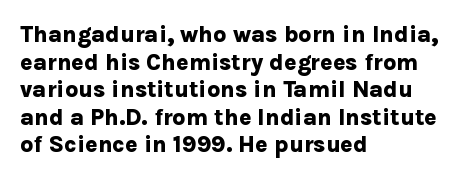
{"italic": "no", "bold": "yes", "underline": "no", "align": "left", "line_spacing_ratio": 1.2, "letter_spacing": "normal", "letter_spacing_em": 0.0, "glyph_px": 23}
